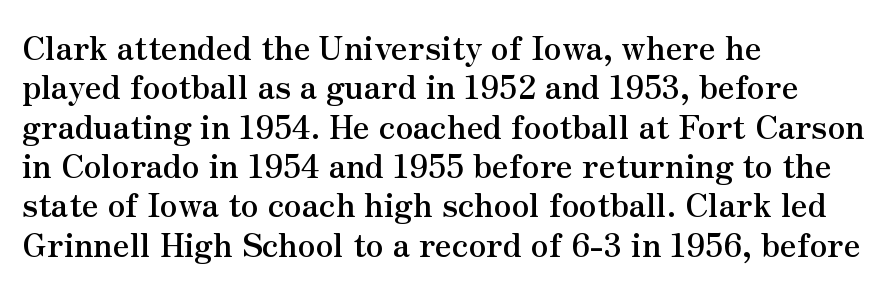
Q: Is the text bold? A: Yes.
Q: Is the text italic (slanted)? A: No, it is upright.
Q: Is the typeface a serif or a sans-serif typeface? A: Serif.
Q: Is the text underlined? A: No.
Q: How is the paragraph aligned? A: Left-aligned.
Q: Is the spacing between letters normal or unusually wide? A: Normal.
Q: Width (condensed, normal, or wide)? A: Normal.
Q: Stroke contrast? A: Medium.
Q: x-height? A: Small.
Q: Monospaced? A: No.
